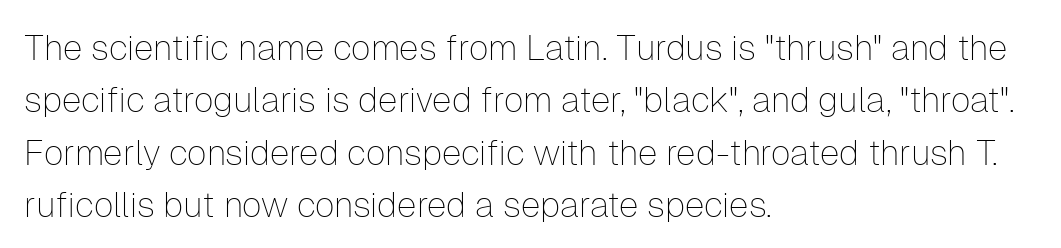
{"serif": "no", "italic": "no", "bold": "no", "weight": "thin", "width": "normal", "stroke_contrast": "low", "x_height": "medium", "monospaced": "no", "underline": "no", "align": "left", "line_spacing": "normal", "line_spacing_ratio": 1.5, "letter_spacing": "normal", "letter_spacing_em": 0.0, "glyph_px": 35}
